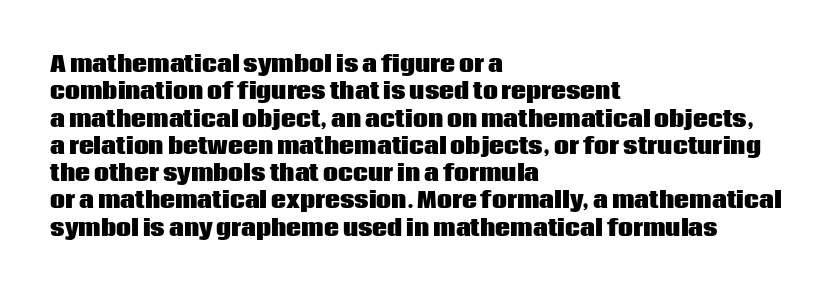
{"italic": "no", "bold": "yes", "underline": "no", "align": "left", "line_spacing": "normal", "line_spacing_ratio": 1.3, "letter_spacing": "normal", "letter_spacing_em": 0.0, "glyph_px": 21}
